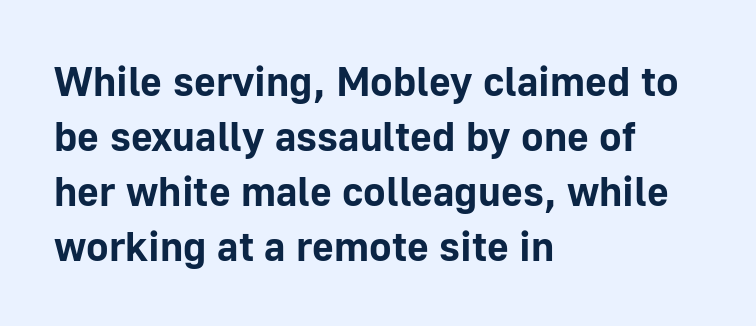
{"serif": "no", "italic": "no", "bold": "yes", "weight": "bold", "width": "normal", "stroke_contrast": "low", "x_height": "medium", "monospaced": "no", "underline": "no", "align": "left", "line_spacing": "normal", "line_spacing_ratio": 1.31, "letter_spacing": "normal", "letter_spacing_em": 0.0, "glyph_px": 42}
